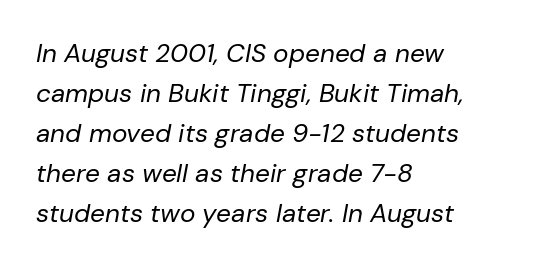
The image shows 26 px text type, italic (leaning right); set left-aligned, normal line spacing (1.54x), normal letter spacing, not underlined.
